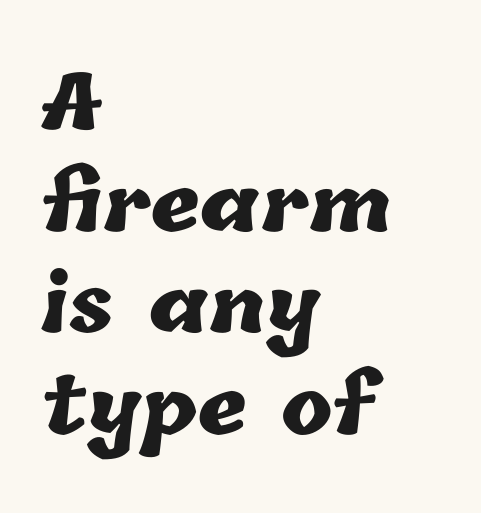
The image shows 77 px heavy type; set left-aligned, normal line spacing (1.32x), normal letter spacing, not underlined; low stroke contrast and a medium x-height.
